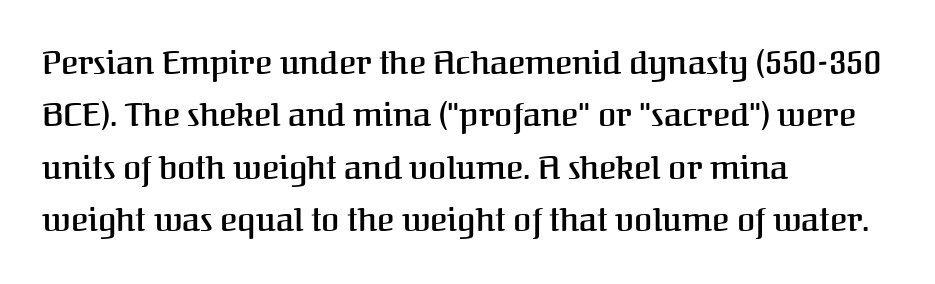
{"serif": "yes", "italic": "no", "bold": "semi", "weight": "semibold", "width": "normal", "stroke_contrast": "medium", "x_height": "medium", "monospaced": "no", "underline": "no", "align": "left", "line_spacing": "normal", "line_spacing_ratio": 1.59, "letter_spacing": "normal", "letter_spacing_em": 0.0, "glyph_px": 33}
